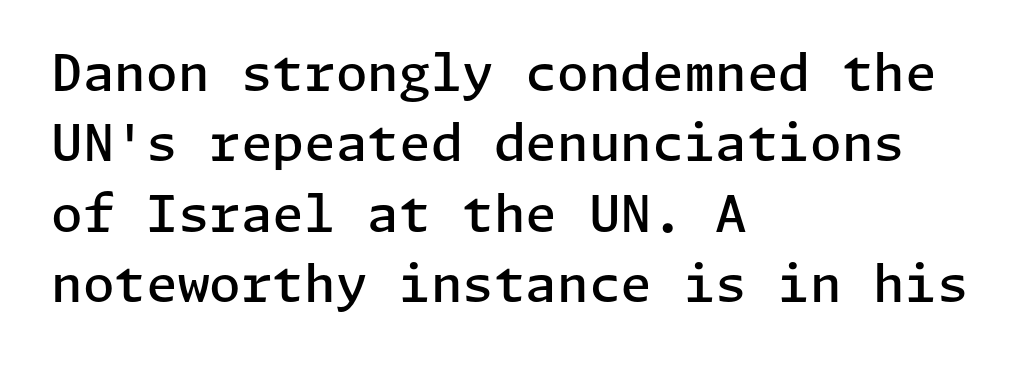
Q: Is the text bold? A: Semi-bold.
Q: Is the text italic (slanted)? A: No, it is upright.
Q: Is the typeface a serif or a sans-serif typeface? A: Sans-serif.
Q: Is the text underlined? A: No.
Q: How is the paragraph aligned? A: Left-aligned.
Q: Is the spacing between letters normal or unusually wide? A: Normal.
Q: Is the spacing between lines tight, normal or loose? A: Normal.
Q: Width (condensed, normal, or wide)? A: Normal.
Q: Stroke contrast? A: Low.
Q: x-height? A: Medium.
